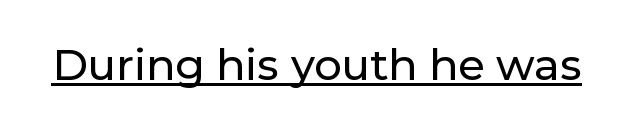
Upright lettering throughout. Descenders here cross a horizontal rule under the line. A typesetter would call this proportional, since set widths differ per character. Look at the bottom of the vertical strokes: they stop flat, with no serifs.
